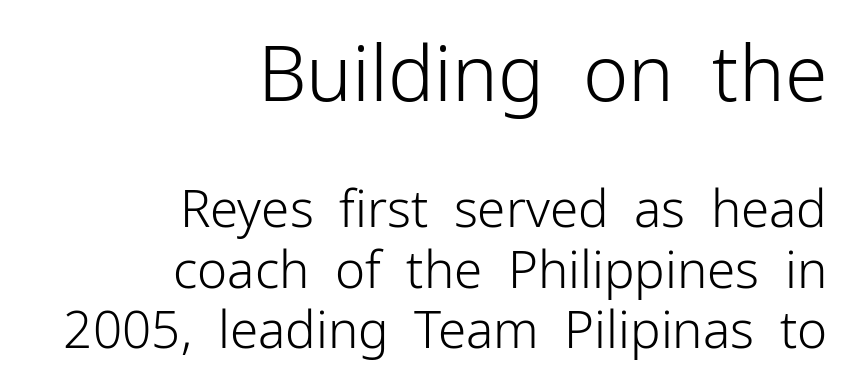
{"serif": "no", "italic": "no", "bold": "no", "weight": "light", "width": "normal", "stroke_contrast": "low", "x_height": "medium", "monospaced": "no", "underline": "no", "align": "right", "line_spacing_ratio": 1.18, "letter_spacing": "normal", "letter_spacing_em": 0.0, "larger_block": "first", "size_ratio": 1.51, "glyph_px": 77}
